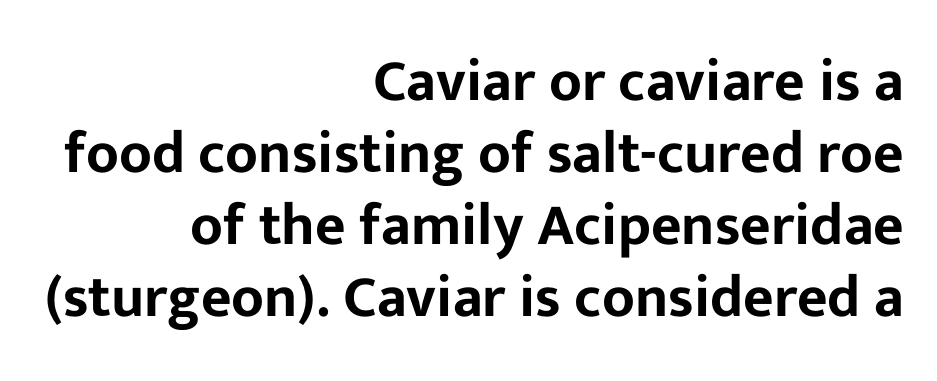
Q: Is the text italic (slanted)? A: No, it is upright.
Q: Is the typeface a serif or a sans-serif typeface? A: Sans-serif.
Q: Is the text underlined? A: No.
Q: How is the paragraph aligned? A: Right-aligned.
Q: Is the spacing between letters normal or unusually wide? A: Normal.
Q: Width (condensed, normal, or wide)? A: Normal.
Q: Stroke contrast? A: Low.
Q: x-height? A: Medium.
Q: Monospaced? A: No.
